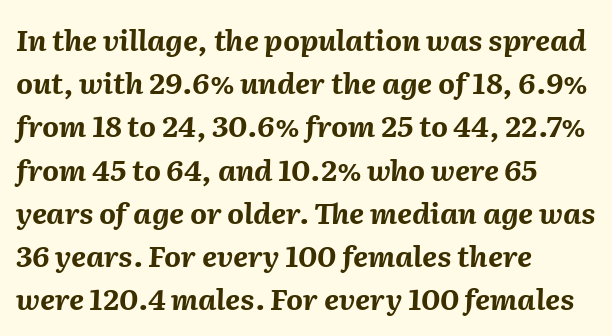
{"italic": "yes", "lean": "right", "slant_degrees": 2, "bold": "yes", "weight": "bold", "width": "normal", "stroke_contrast": "medium", "x_height": "medium", "monospaced": "no", "underline": "no", "align": "left", "line_spacing": "normal", "line_spacing_ratio": 1.49, "letter_spacing": "normal", "letter_spacing_em": 0.0, "glyph_px": 29}
